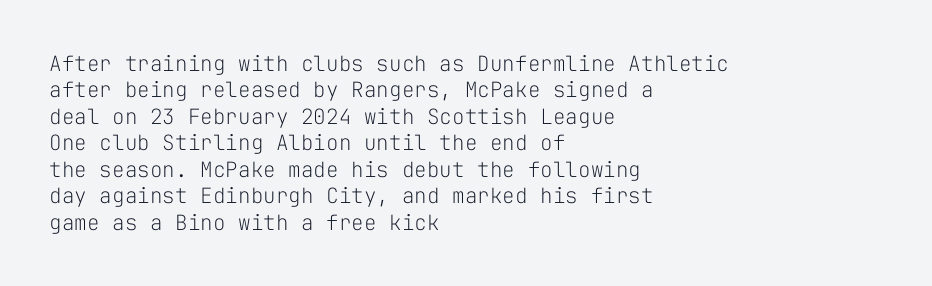
{"italic": "no", "bold": "no", "underline": "no", "align": "left", "line_spacing": "normal", "line_spacing_ratio": 1.26, "letter_spacing": "normal", "letter_spacing_em": 0.0, "glyph_px": 21}
